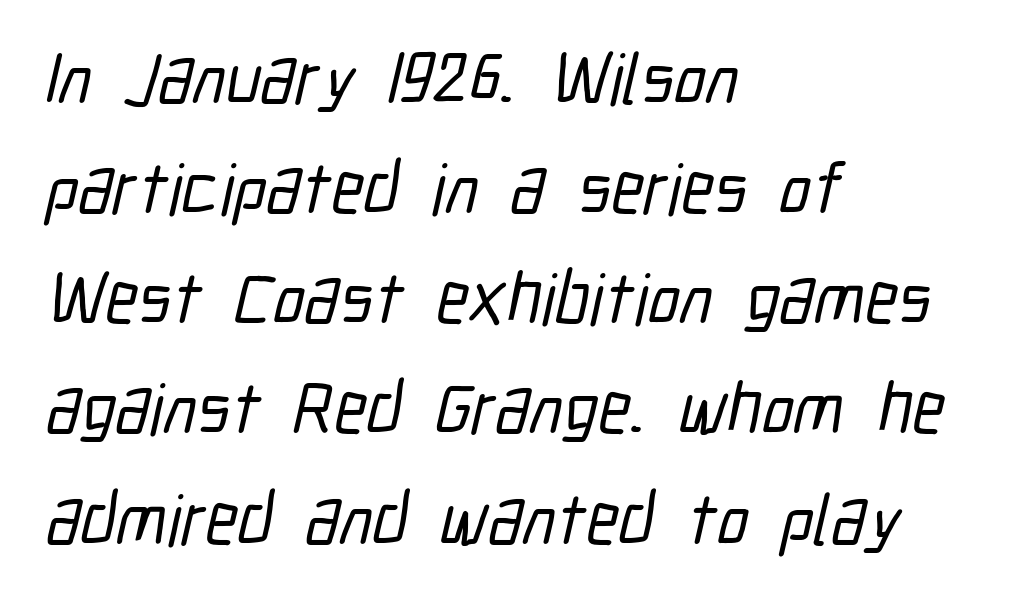
Q: Is the typeface a serif or a sans-serif typeface? A: Sans-serif.
Q: Is the text underlined? A: No.
Q: How is the paragraph aligned? A: Left-aligned.
Q: Is the spacing between letters normal or unusually wide? A: Normal.
Q: Is the spacing between lines tight, normal or loose? A: Normal.
Q: Width (condensed, normal, or wide)? A: Condensed.
Q: Stroke contrast? A: Low.
Q: x-height? A: Medium.
Q: Monospaced? A: No.
